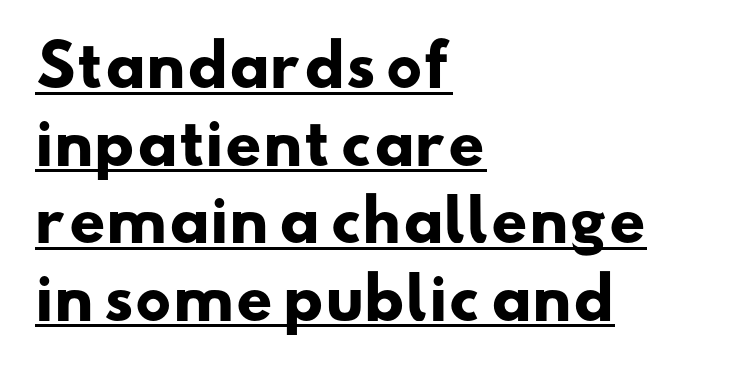
Q: Is the text bold? A: Yes.
Q: Is the typeface a serif or a sans-serif typeface? A: Sans-serif.
Q: Is the text underlined? A: Yes.
Q: How is the paragraph aligned? A: Left-aligned.
Q: Is the spacing between letters normal or unusually wide? A: Normal.
Q: Is the spacing between lines tight, normal or loose? A: Normal.
Q: Width (condensed, normal, or wide)? A: Wide.
Q: Stroke contrast? A: Low.
Q: x-height? A: Small.
Q: Monospaced? A: No.
